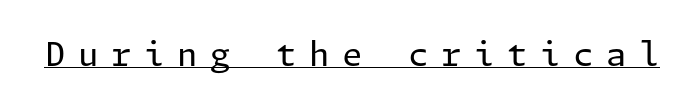
The image shows 33 px regular-weight sans-serif type, upright; set unusually wide letter spacing (+0.38 em), underlined; low stroke contrast and a medium x-height.
